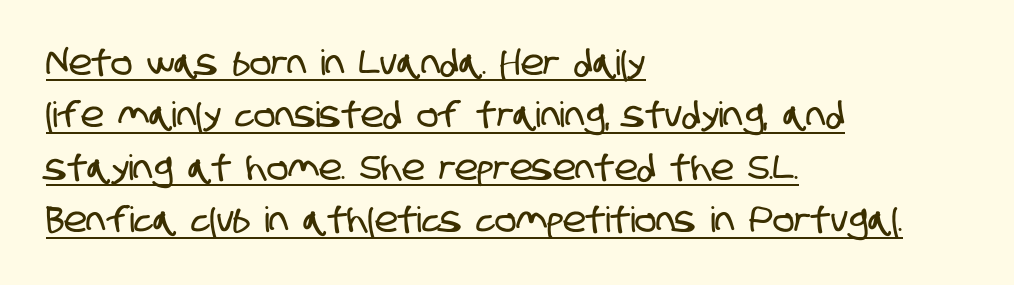
Q: Is the typeface a serif or a sans-serif typeface? A: Sans-serif.
Q: Is the text underlined? A: Yes.
Q: How is the paragraph aligned? A: Left-aligned.
Q: Is the spacing between letters normal or unusually wide? A: Normal.
Q: Is the spacing between lines tight, normal or loose? A: Normal.
Q: Width (condensed, normal, or wide)? A: Condensed.
Q: Stroke contrast? A: Low.
Q: x-height? A: Large.
Q: Monospaced? A: No.
